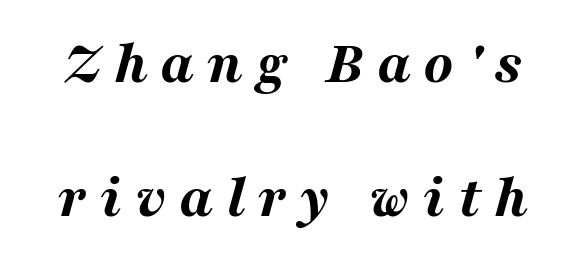
Glyph-to-glyph distance is far greater than everyday printed text. Underline: absent. Chunky letters — that's bold for sure. The passage shown is typed in a proportional face where columns would drift. Rows of type keep a wide berth in the vertical direction. If you drew a line through each stem, it would be angled.
